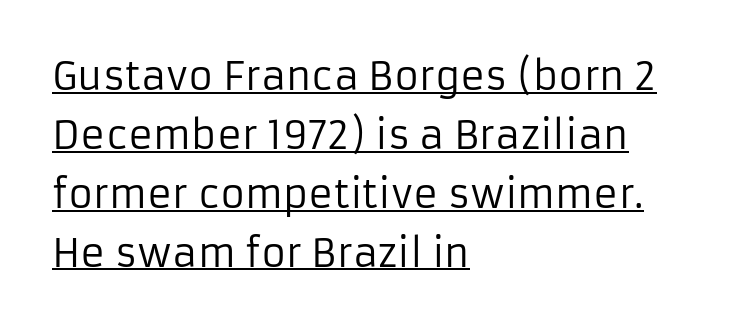
In terms of leading, this rendering sits right in the middle. This sample uses a sans-serif face. Observe the ordinary spacing: letters are neighbours, not strangers. No chunkiness to these letters — they're not bold.
